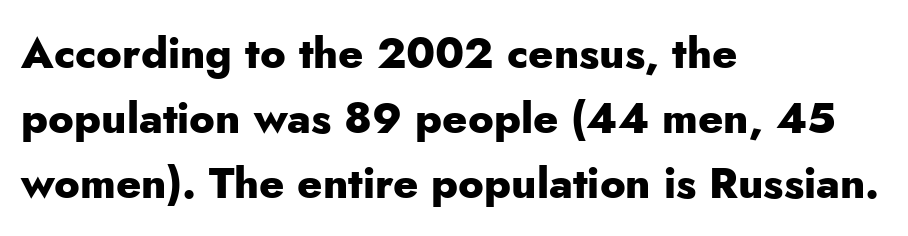
Q: Is the text bold? A: Yes.
Q: Is the text italic (slanted)? A: No, it is upright.
Q: Is the typeface a serif or a sans-serif typeface? A: Sans-serif.
Q: Is the text underlined? A: No.
Q: How is the paragraph aligned? A: Left-aligned.
Q: Is the spacing between letters normal or unusually wide? A: Normal.
Q: Is the spacing between lines tight, normal or loose? A: Normal.
Q: Width (condensed, normal, or wide)? A: Normal.
Q: Stroke contrast? A: Low.
Q: x-height? A: Small.
Q: Monospaced? A: No.
